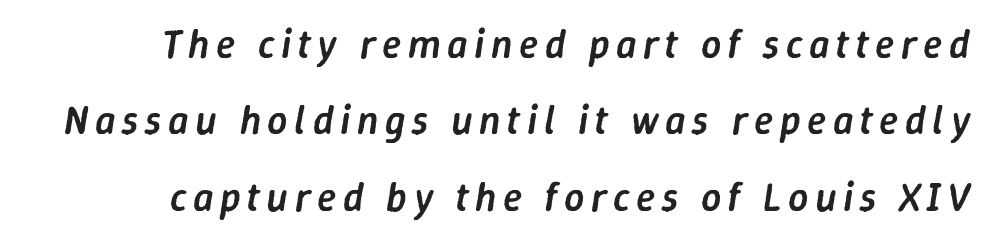
Q: Is the text bold? A: Semi-bold.
Q: Is the text italic (slanted)? A: Yes, it leans right by about 9 degrees.
Q: Is the text underlined? A: No.
Q: How is the paragraph aligned? A: Right-aligned.
Q: Is the spacing between lines tight, normal or loose? A: Loose.
Q: Width (condensed, normal, or wide)? A: Normal.
Q: Stroke contrast? A: Low.
Q: x-height? A: Medium.
Q: Monospaced? A: No.
